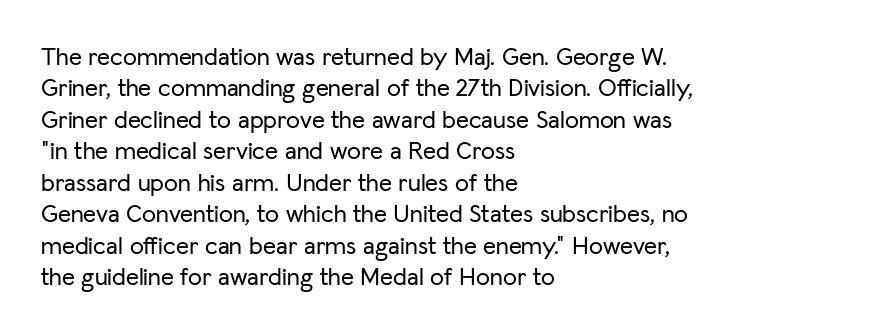
{"italic": "no", "underline": "no", "align": "left", "line_spacing": "normal", "line_spacing_ratio": 1.26, "letter_spacing": "normal", "letter_spacing_em": 0.0, "glyph_px": 25}
